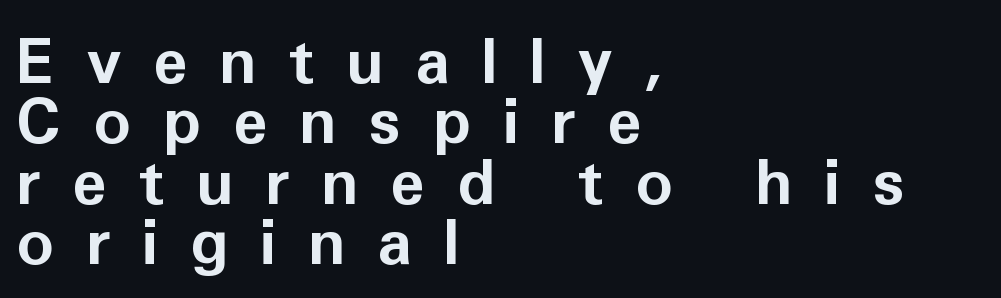
Q: Is the text bold? A: Yes.
Q: Is the text italic (slanted)? A: No, it is upright.
Q: Is the typeface a serif or a sans-serif typeface? A: Sans-serif.
Q: Is the text underlined? A: No.
Q: How is the paragraph aligned? A: Left-aligned.
Q: Is the spacing between letters normal or unusually wide? A: Unusually wide.
Q: Is the spacing between lines tight, normal or loose? A: Tight.
Q: Width (condensed, normal, or wide)? A: Normal.
Q: Stroke contrast? A: Low.
Q: x-height? A: Medium.
Q: Monospaced? A: No.
